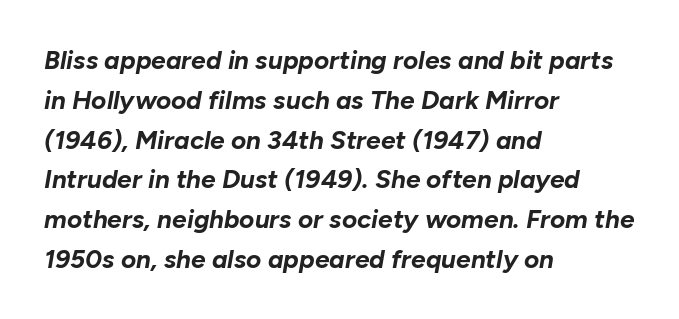
The image shows 26 px bold type, italic (leaning right); set left-aligned, normal line spacing (1.53x), normal letter spacing, not underlined.
